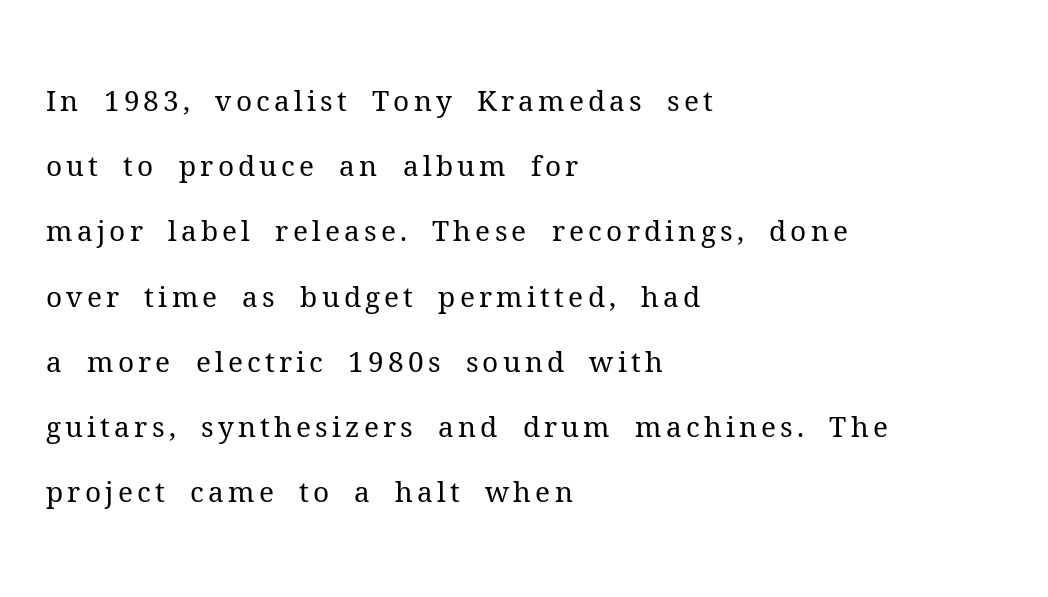
Unmarked baselines from the first word to the last. These lines were composed using upright roman letters. The compositor pushed each line to the left boundary. The passage shown is typed in a proportional face where columns would drift. Heft: none added — not bold.
